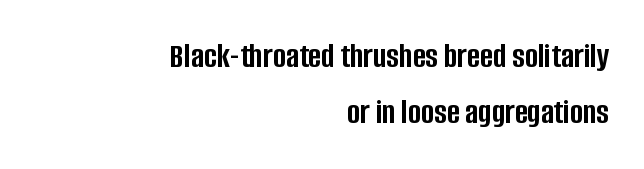
The image shows 35 px semibold, condensed sans-serif type, upright; set right-aligned, normal line spacing (1.59x), normal letter spacing, not underlined; low stroke contrast and a large x-height.
